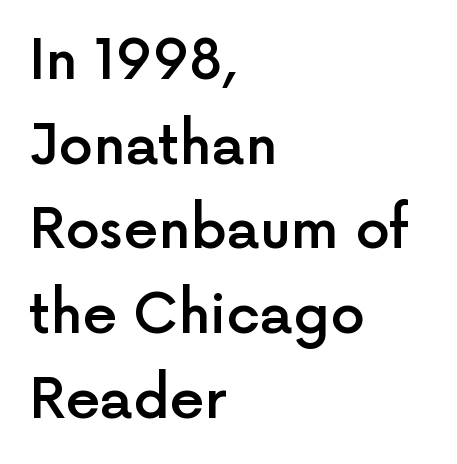
Q: Is the text bold? A: Semi-bold.
Q: Is the text italic (slanted)? A: No, it is upright.
Q: Is the typeface a serif or a sans-serif typeface? A: Sans-serif.
Q: Is the text underlined? A: No.
Q: How is the paragraph aligned? A: Left-aligned.
Q: Is the spacing between letters normal or unusually wide? A: Normal.
Q: Is the spacing between lines tight, normal or loose? A: Normal.
Q: Width (condensed, normal, or wide)? A: Normal.
Q: x-height? A: Medium.
Q: Monospaced? A: No.
